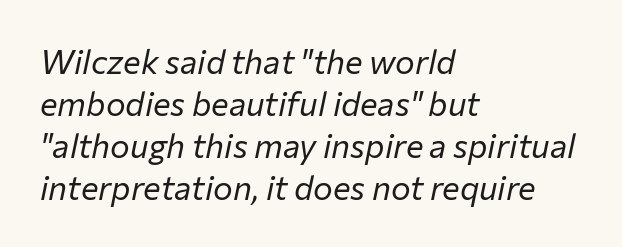
The image shows 33 px regular-weight type, italic (leaning right); set left-aligned, normal line spacing (1.27x), normal letter spacing, not underlined; low stroke contrast and a medium x-height.
